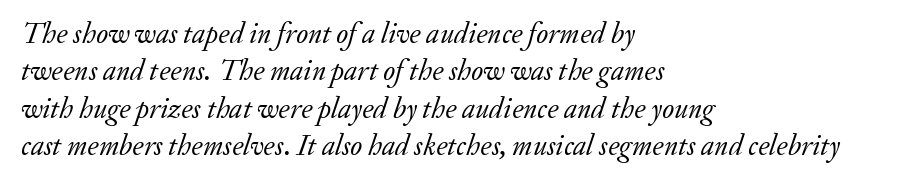
Note the varied advance widths — an 'i' is clearly narrower than an 'm'. Are there feet on the stems? There are — it's a serif. How are the letters spaced? Ordinarily, with no added tracking. The glyphs look as if they've been sheared to an angle. One-word summary of the alignment: left. The rendering uses a moderate line-height, typical for paragraphs.
